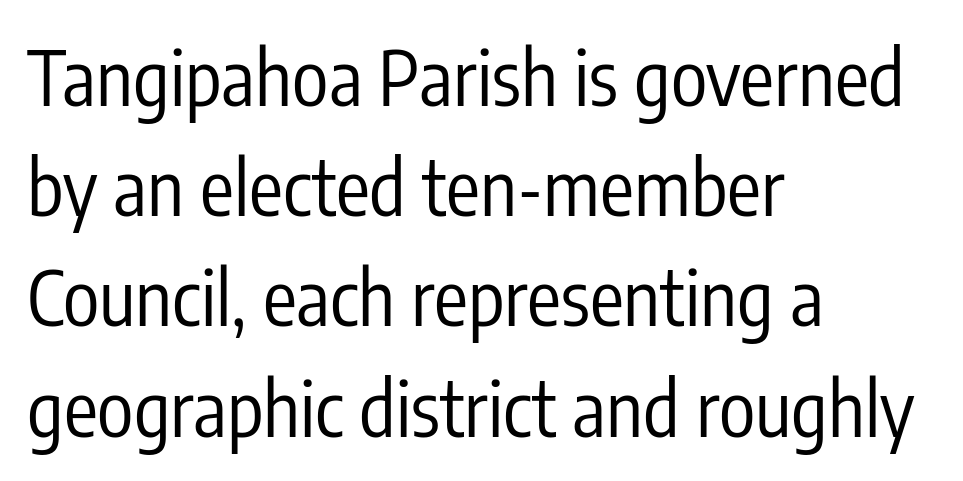
The compositor pushed each line to the left boundary. Normally led — the rows are evenly, conventionally spaced. Do the characters align in a grid? No, the font is proportional. Clear beneath every line of the passage. Ordinary non-slanted type is in use. Is the letter spacing exaggerated? No — it looks like the ordinary default.
